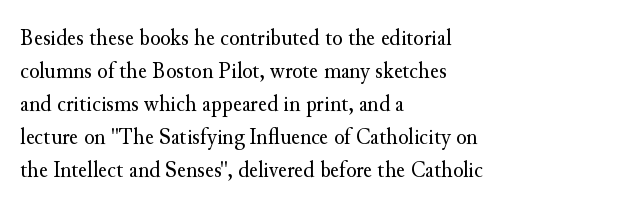
Horizontally, the lines are justified to the leading edge only. A roman cut, with each character standing at attention. The lines sit at an ordinary, default distance from one another. The font sits on the lighter half of the weight spectrum, regular included. Just letters on the line, the space beneath them empty. Standard letterfit; no display-style spreading of the glyphs.
